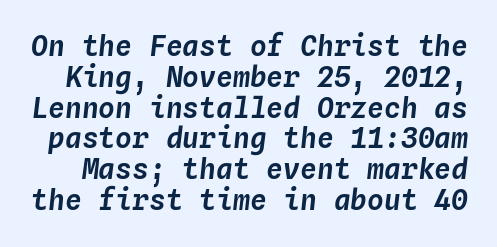
Q: Is the text italic (slanted)? A: Yes, it leans right by about 4 degrees.
Q: Is the text underlined? A: No.
Q: Is the spacing between letters normal or unusually wide? A: Normal.
Q: Is the spacing between lines tight, normal or loose? A: Tight.
Q: Width (condensed, normal, or wide)? A: Normal.
Q: Stroke contrast? A: Low.
Q: x-height? A: Medium.
Q: Monospaced? A: Yes.
